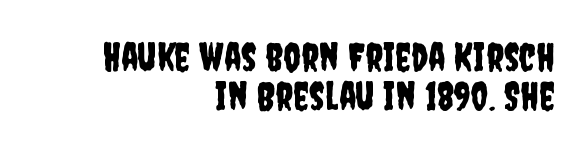
The image shows 39 px condensed sans-serif type, upright; set right-aligned, tight line spacing (0.99x), normal letter spacing, not underlined; low stroke contrast and a large x-height.
